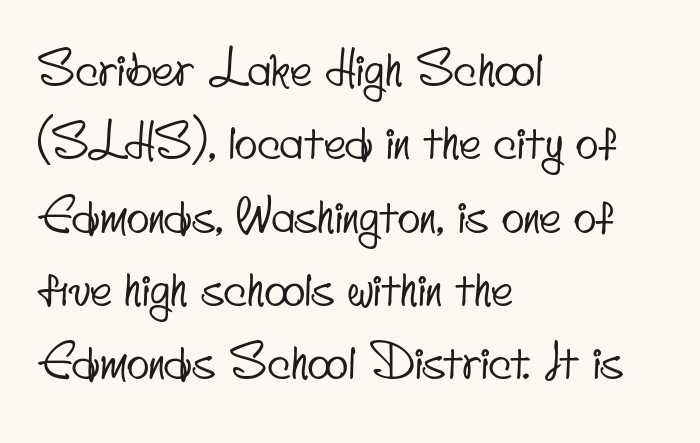
Q: Is the typeface a serif or a sans-serif typeface? A: Sans-serif.
Q: Is the text underlined? A: No.
Q: How is the paragraph aligned? A: Left-aligned.
Q: Is the spacing between letters normal or unusually wide? A: Normal.
Q: Is the spacing between lines tight, normal or loose? A: Normal.
Q: Width (condensed, normal, or wide)? A: Condensed.
Q: Stroke contrast? A: Low.
Q: x-height? A: Small.
Q: Monospaced? A: No.
